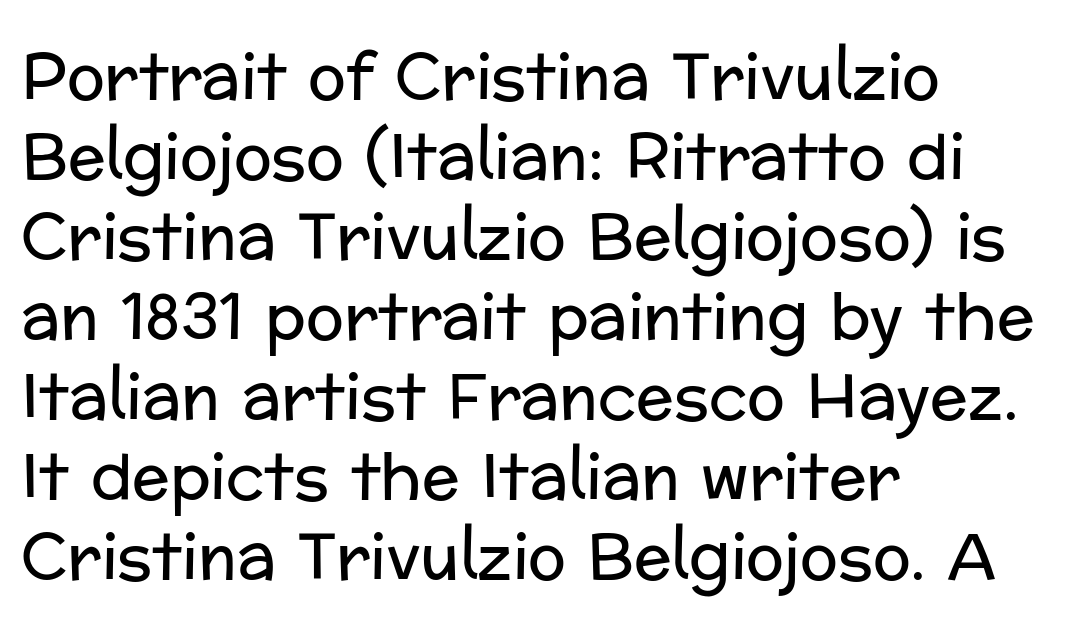
Leading: standard. Looks like regular typesetting: each glyph gets only the width it needs. In CSS terms this would be text-align: left. Each row of text sits above clean, open space. The letterforms sit shoulder to shoulder at normal distance. Is this a heavy cut? Hardly; it is regular or lighter.
